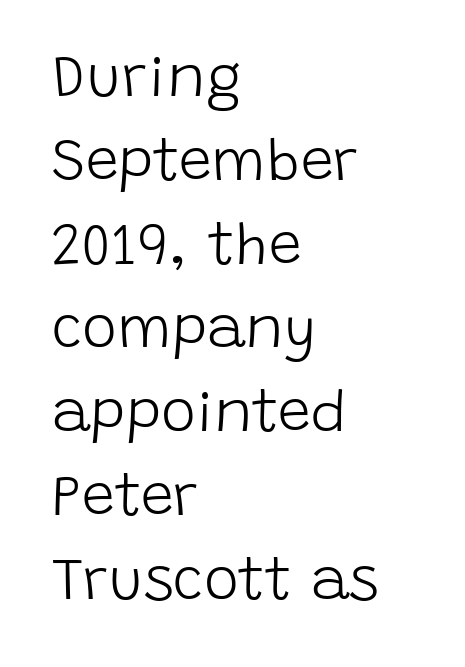
The image shows 59 px light sans-serif type, upright; set left-aligned, normal line spacing (1.42x), normal letter spacing, not underlined; low stroke contrast and a large x-height.
